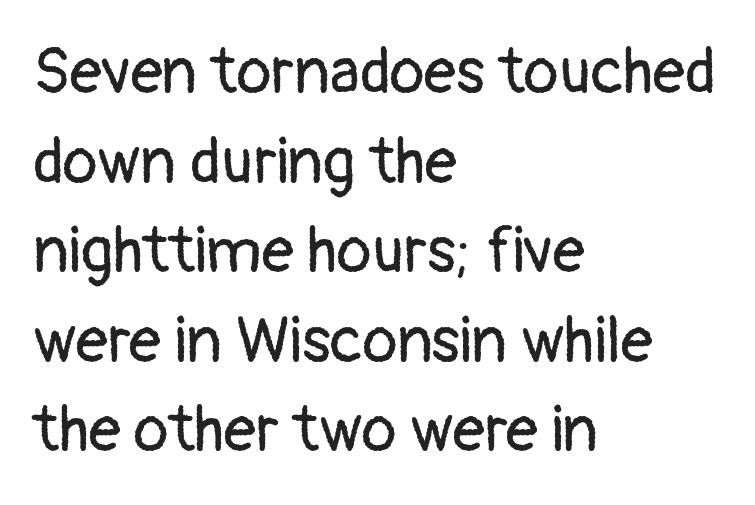
Q: Is the text bold? A: No.
Q: Is the text italic (slanted)? A: No, it is upright.
Q: Is the typeface a serif or a sans-serif typeface? A: Sans-serif.
Q: Is the text underlined? A: No.
Q: How is the paragraph aligned? A: Left-aligned.
Q: Is the spacing between letters normal or unusually wide? A: Normal.
Q: Is the spacing between lines tight, normal or loose? A: Normal.
Q: Width (condensed, normal, or wide)? A: Normal.
Q: Stroke contrast? A: Low.
Q: x-height? A: Medium.
Q: Monospaced? A: No.
